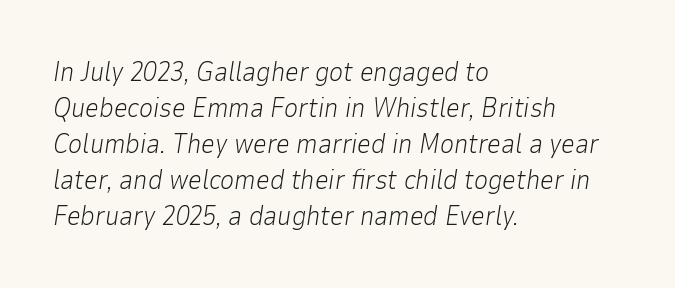
The image shows 27 px text type, italic (leaning right); set left-aligned, normal line spacing (1.33x), normal letter spacing, not underlined.
